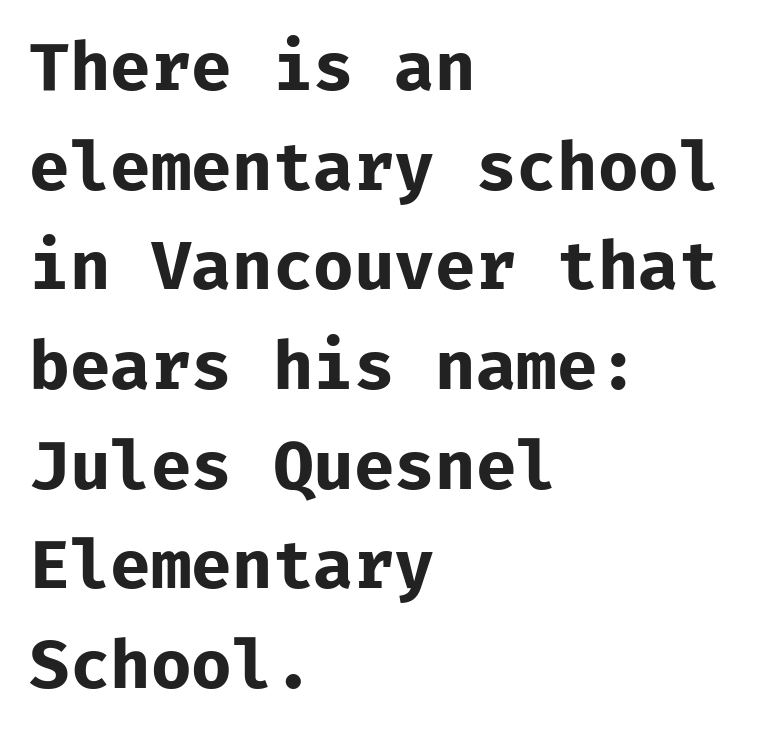
Q: Is the text bold? A: Yes.
Q: Is the text italic (slanted)? A: No, it is upright.
Q: Is the typeface a serif or a sans-serif typeface? A: Sans-serif.
Q: Is the text underlined? A: No.
Q: How is the paragraph aligned? A: Left-aligned.
Q: Is the spacing between letters normal or unusually wide? A: Normal.
Q: Is the spacing between lines tight, normal or loose? A: Normal.
Q: Width (condensed, normal, or wide)? A: Normal.
Q: Stroke contrast? A: Low.
Q: x-height? A: Medium.
